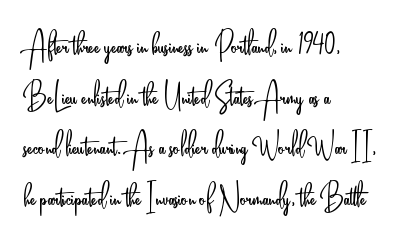
Q: Is the text bold? A: No.
Q: Is the typeface a serif or a sans-serif typeface? A: Sans-serif.
Q: Is the text underlined? A: No.
Q: How is the paragraph aligned? A: Left-aligned.
Q: Is the spacing between letters normal or unusually wide? A: Normal.
Q: Is the spacing between lines tight, normal or loose? A: Normal.
Q: Width (condensed, normal, or wide)? A: Condensed.
Q: Stroke contrast? A: Low.
Q: x-height? A: Small.
Q: Monospaced? A: No.
